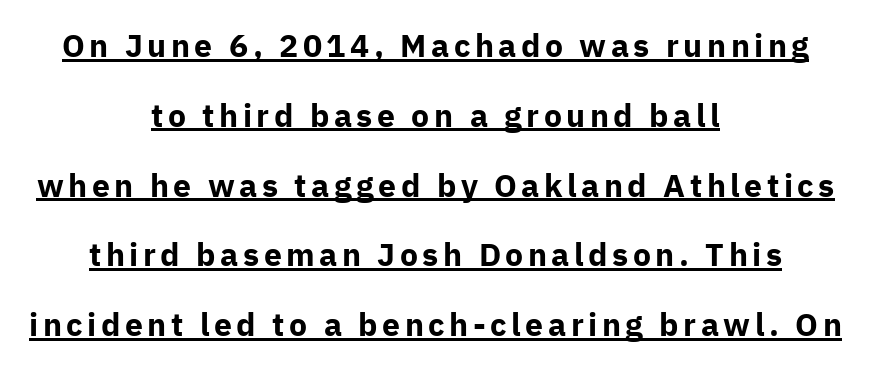
Q: Is the text bold? A: Yes.
Q: Is the text italic (slanted)? A: No, it is upright.
Q: Is the typeface a serif or a sans-serif typeface? A: Sans-serif.
Q: Is the text underlined? A: Yes.
Q: How is the paragraph aligned? A: Centered.
Q: Is the spacing between lines tight, normal or loose? A: Loose.
Q: Width (condensed, normal, or wide)? A: Normal.
Q: Stroke contrast? A: Low.
Q: x-height? A: Medium.
Q: Monospaced? A: No.
